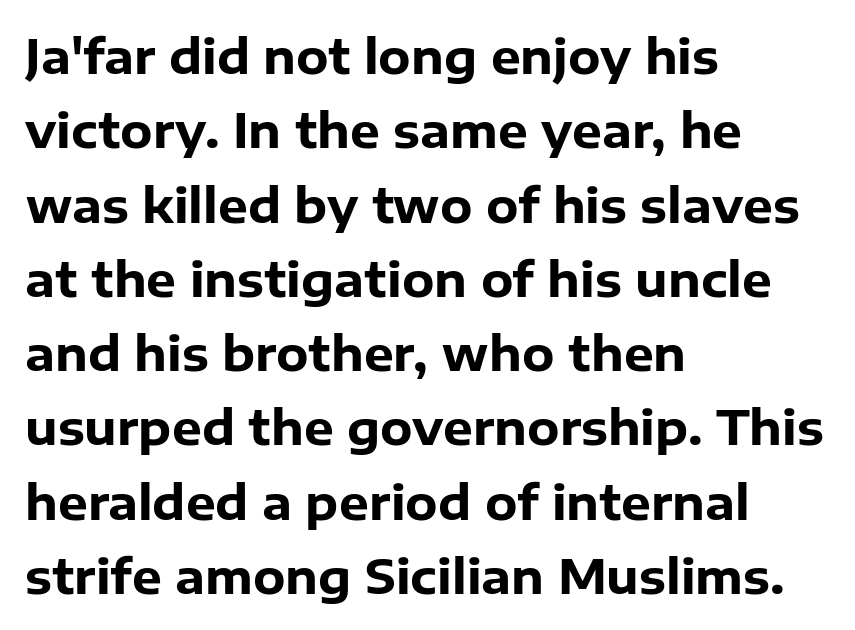
The axis of the letterforms is exactly vertical. The rendering anchors every line to the left-hand side. The lines sit at an ordinary, default distance from one another. Look at the bottom of the vertical strokes: they stop flat, with no serifs. Check under the words: just untouched page. Short note: letters normally spaced.
